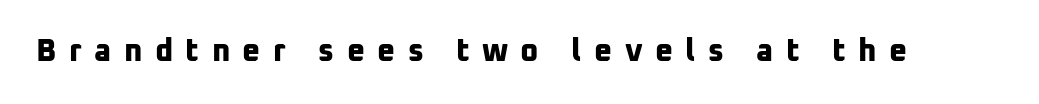
{"serif": "no", "bold": "yes", "weight": "bold", "width": "normal", "stroke_contrast": "low", "x_height": "medium", "monospaced": "no", "underline": "no", "letter_spacing": "wide", "letter_spacing_em": 0.4, "glyph_px": 31}
